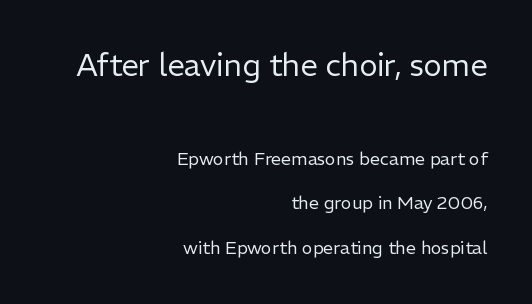
The zone under the glyphs is completely vacant. The rendering uses natural spacing where letterforms have individual widths. The lines in this sample share a right terminus and differ only in where they begin. The strokes are not fattened; the text isn't bold. Compared with typical body copy, the letter spacing here is the same.
